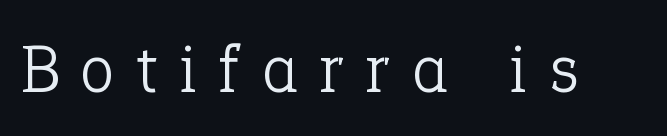
Q: Is the text bold? A: No.
Q: Is the text italic (slanted)? A: No, it is upright.
Q: Is the typeface a serif or a sans-serif typeface? A: Serif.
Q: Is the text underlined? A: No.
Q: Is the spacing between letters normal or unusually wide? A: Unusually wide.
Q: Width (condensed, normal, or wide)? A: Normal.
Q: Stroke contrast? A: Low.
Q: x-height? A: Medium.
Q: Monospaced? A: No.
